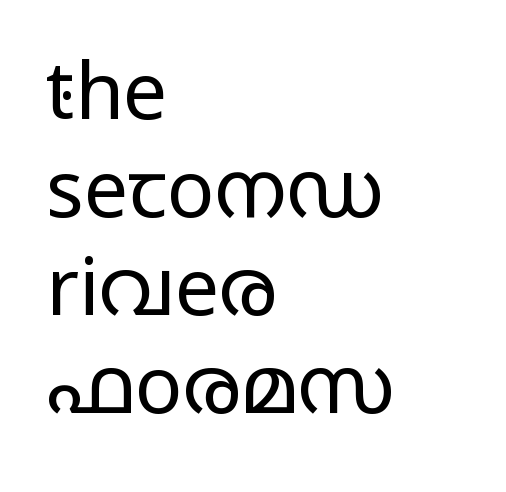
Q: Is the text bold? A: No.
Q: Is the text italic (slanted)? A: No, it is upright.
Q: Is the typeface a serif or a sans-serif typeface? A: Sans-serif.
Q: Is the text underlined? A: No.
Q: How is the paragraph aligned? A: Left-aligned.
Q: Is the spacing between letters normal or unusually wide? A: Normal.
Q: Width (condensed, normal, or wide)? A: Wide.
Q: Stroke contrast? A: Low.
Q: x-height? A: Medium.
Q: Monospaced? A: No.
